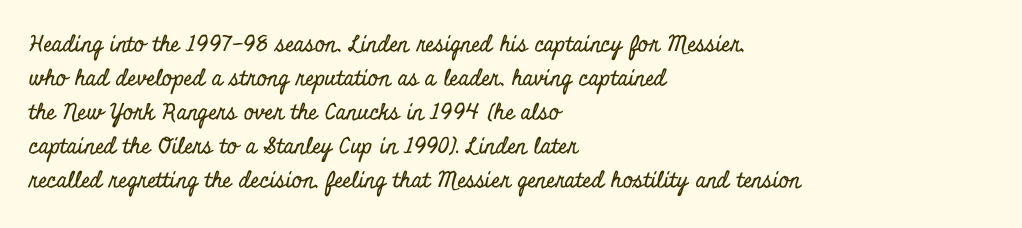
Q: Is the text italic (slanted)? A: Yes.
Q: Is the text underlined? A: No.
Q: How is the paragraph aligned? A: Left-aligned.
Q: Is the spacing between letters normal or unusually wide? A: Normal.
Q: Is the spacing between lines tight, normal or loose? A: Normal.
